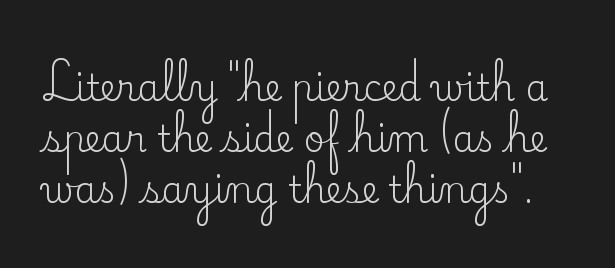
Q: Is the text bold? A: No.
Q: Is the text italic (slanted)? A: No, it is upright.
Q: Is the text underlined? A: No.
Q: Is the spacing between letters normal or unusually wide? A: Normal.
Q: Is the spacing between lines tight, normal or loose? A: Normal.
Q: Width (condensed, normal, or wide)? A: Normal.
Q: Stroke contrast? A: Low.
Q: x-height? A: Small.
Q: Monospaced? A: No.
